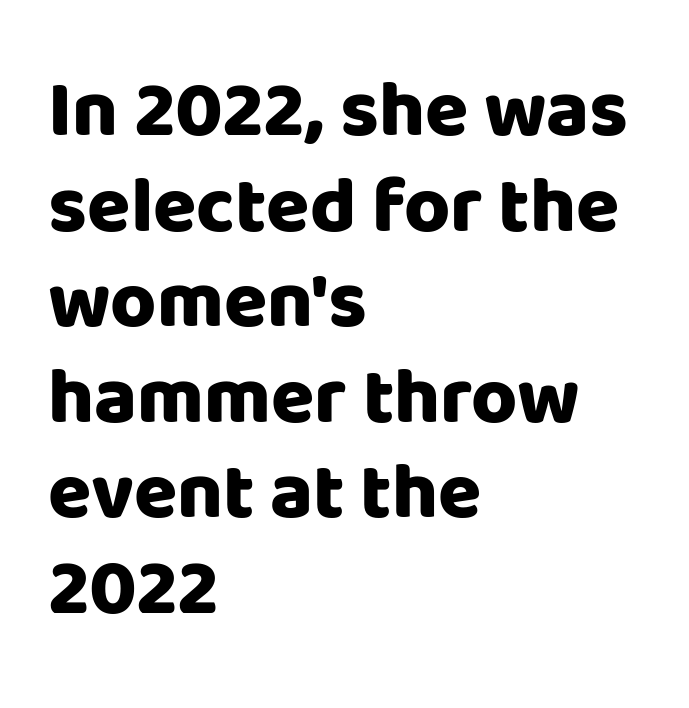
Unlike a traditional serif, this face leaves its strokes unadorned. Ordinary non-slanted type is in use. Short note: letters normally spaced. Do the characters align in a grid? No, the font is proportional.
